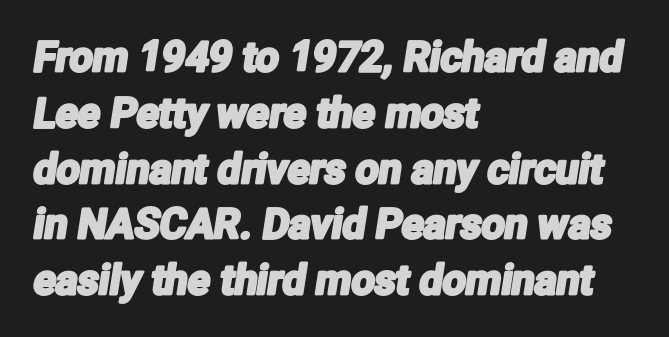
Q: Is the typeface a serif or a sans-serif typeface? A: Sans-serif.
Q: Is the text underlined? A: No.
Q: How is the paragraph aligned? A: Left-aligned.
Q: Is the spacing between letters normal or unusually wide? A: Normal.
Q: Is the spacing between lines tight, normal or loose? A: Normal.
Q: Width (condensed, normal, or wide)? A: Condensed.
Q: Stroke contrast? A: Low.
Q: x-height? A: Medium.
Q: Monospaced? A: No.
